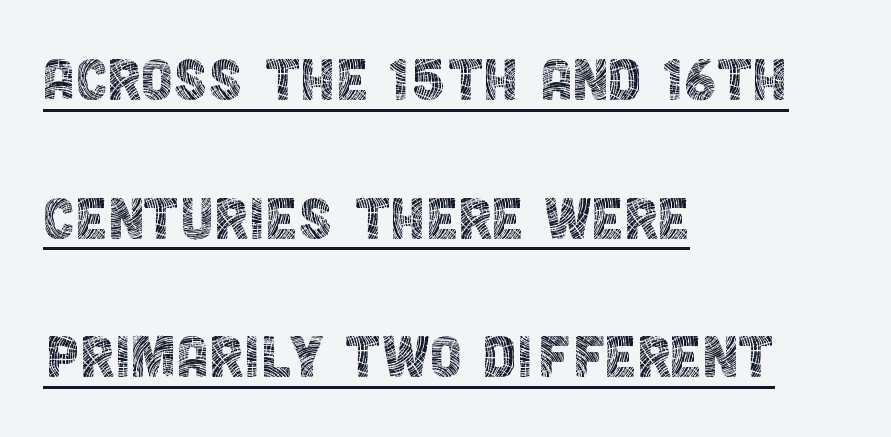
Q: Is the text bold? A: No.
Q: Is the text italic (slanted)? A: No, it is upright.
Q: Is the typeface a serif or a sans-serif typeface? A: Sans-serif.
Q: Is the text underlined? A: Yes.
Q: How is the paragraph aligned? A: Left-aligned.
Q: Is the spacing between letters normal or unusually wide? A: Normal.
Q: Is the spacing between lines tight, normal or loose? A: Loose.
Q: Width (condensed, normal, or wide)? A: Condensed.
Q: x-height? A: Large.
Q: Monospaced? A: No.
